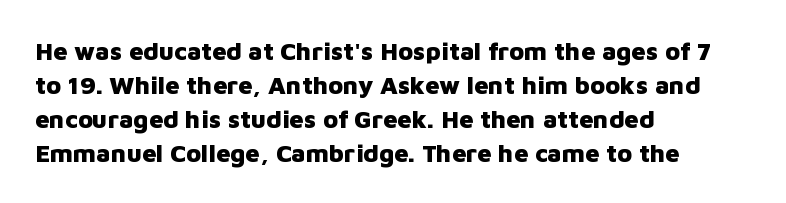
Just letters on the line, the space beneath them empty. No italicization has been applied; the sample stays upright. The rows are spaced the way most documents space them. The glyphs have the mass of a bold cut. Look at the tracking — it's just the regular setting, nothing added. Each line starts at the same left margin while the right side varies.
